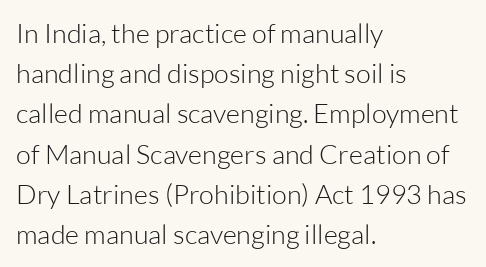
Q: Is the text bold? A: No.
Q: Is the text italic (slanted)? A: No, it is upright.
Q: Is the text underlined? A: No.
Q: How is the paragraph aligned? A: Left-aligned.
Q: Is the spacing between letters normal or unusually wide? A: Normal.
Q: Is the spacing between lines tight, normal or loose? A: Normal.
